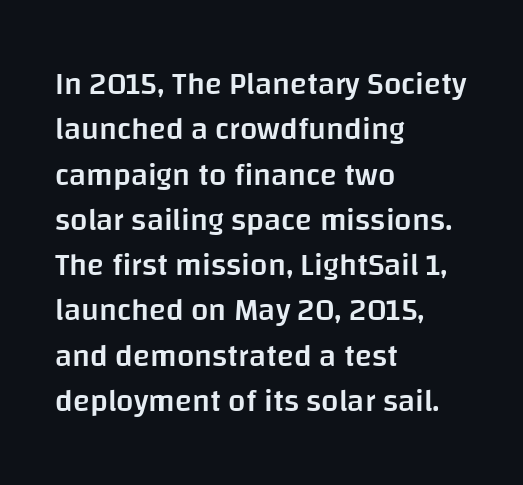
Compared with a centered layout, this one pins lines to the left instead. Beneath every word, the page is bare. Strokes here are thickened, but only to semibold level. I'd call this a sans setting — the letters go barefoot.
